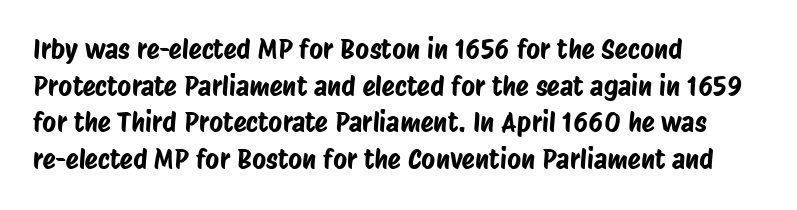
The image shows 27 px text type; set left-aligned, normal line spacing (1.36x), normal letter spacing, not underlined.
